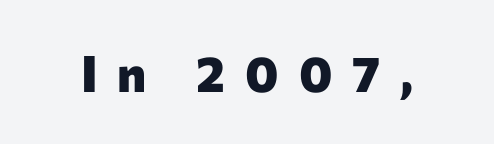
Q: Is the text bold? A: Yes.
Q: Is the text italic (slanted)? A: No, it is upright.
Q: Is the typeface a serif or a sans-serif typeface? A: Sans-serif.
Q: Is the text underlined? A: No.
Q: Is the spacing between letters normal or unusually wide? A: Unusually wide.
Q: Width (condensed, normal, or wide)? A: Normal.
Q: Stroke contrast? A: Low.
Q: x-height? A: Medium.
Q: Monospaced? A: No.
